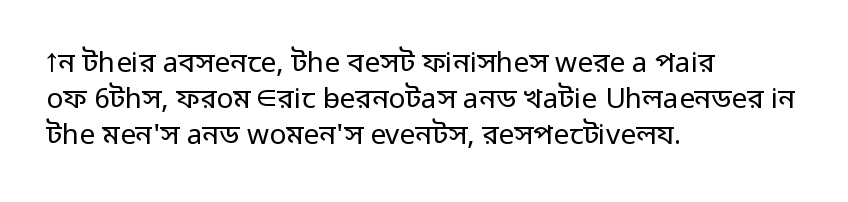
{"serif": "no", "italic": "no", "bold": "no", "weight": "regular", "width": "normal", "stroke_contrast": "low", "x_height": "medium", "monospaced": "no", "underline": "no", "align": "left", "line_spacing": "normal", "line_spacing_ratio": 1.28, "letter_spacing": "normal", "letter_spacing_em": 0.0, "glyph_px": 28}
